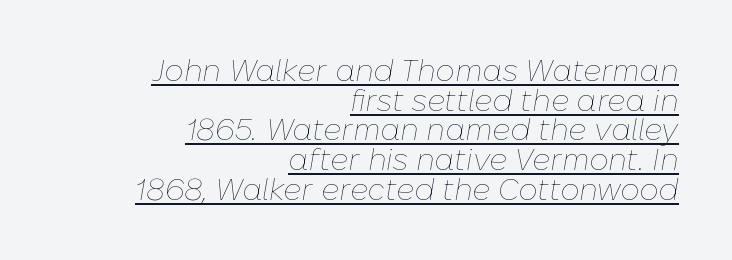
The image shows 30 px thin type, italic (leaning right); set right-aligned, tight line spacing (0.99x), normal letter spacing, underlined; low stroke contrast and a medium x-height.
